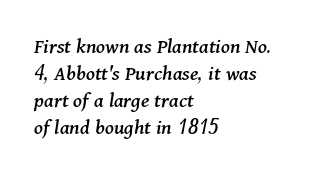
{"italic": "yes", "lean": "right", "slant_degrees": 11, "underline": "no", "align": "left", "line_spacing_ratio": 1.23, "letter_spacing": "normal", "letter_spacing_em": 0.0, "glyph_px": 22}
